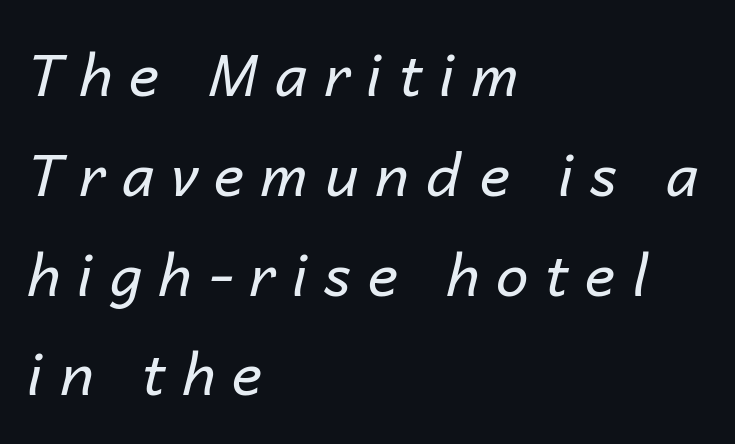
The image shows 58 px regular-weight type, italic (leaning right); set left-aligned, line spacing 1.72x, unusually wide letter spacing (+0.29 em), not underlined; low stroke contrast and a medium x-height.
